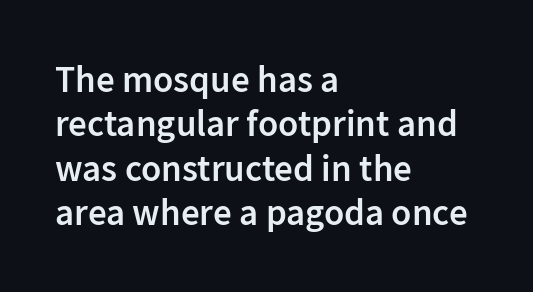
{"serif": "no", "italic": "no", "bold": "semi", "weight": "semibold", "width": "normal", "stroke_contrast": "low", "x_height": "medium", "monospaced": "no", "underline": "no", "align": "left", "line_spacing_ratio": 1.2, "letter_spacing": "normal", "letter_spacing_em": 0.0, "glyph_px": 37}
